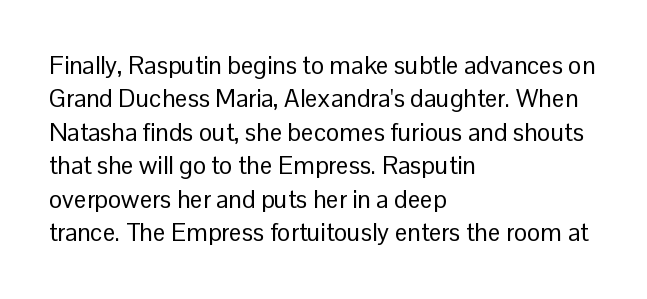
Q: Is the text bold? A: No.
Q: Is the text italic (slanted)? A: No, it is upright.
Q: Is the text underlined? A: No.
Q: How is the paragraph aligned? A: Left-aligned.
Q: Is the spacing between letters normal or unusually wide? A: Normal.
Q: Is the spacing between lines tight, normal or loose? A: Normal.
